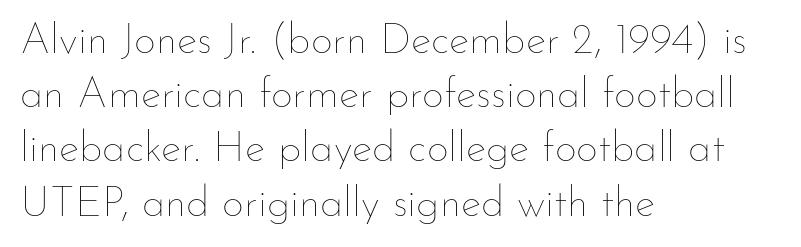
Q: Is the text bold? A: No.
Q: Is the text italic (slanted)? A: No, it is upright.
Q: Is the text underlined? A: No.
Q: How is the paragraph aligned? A: Left-aligned.
Q: Is the spacing between letters normal or unusually wide? A: Normal.
Q: Is the spacing between lines tight, normal or loose? A: Normal.
Q: Width (condensed, normal, or wide)? A: Normal.
Q: Stroke contrast? A: Low.
Q: x-height? A: Small.
Q: Monospaced? A: No.
